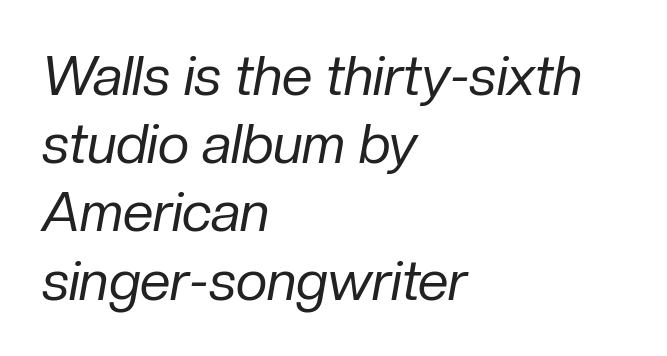
{"italic": "yes", "lean": "right", "slant_degrees": 10, "bold": "no", "weight": "regular", "width": "normal", "stroke_contrast": "low", "x_height": "medium", "monospaced": "no", "underline": "no", "align": "left", "line_spacing_ratio": 1.24, "letter_spacing": "normal", "letter_spacing_em": 0.0, "glyph_px": 55}
